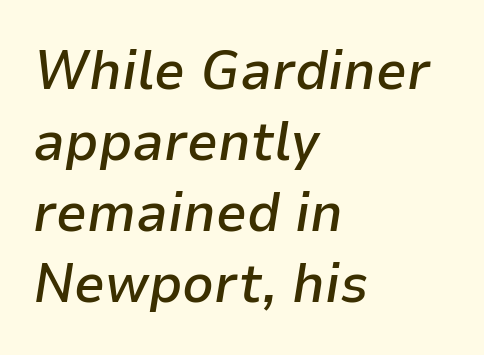
Q: Is the text bold? A: Semi-bold.
Q: Is the text italic (slanted)? A: Yes, it leans right by about 9 degrees.
Q: Is the text underlined? A: No.
Q: How is the paragraph aligned? A: Left-aligned.
Q: Is the spacing between letters normal or unusually wide? A: Normal.
Q: Is the spacing between lines tight, normal or loose? A: Normal.
Q: Width (condensed, normal, or wide)? A: Normal.
Q: Stroke contrast? A: Low.
Q: x-height? A: Medium.
Q: Monospaced? A: No.
